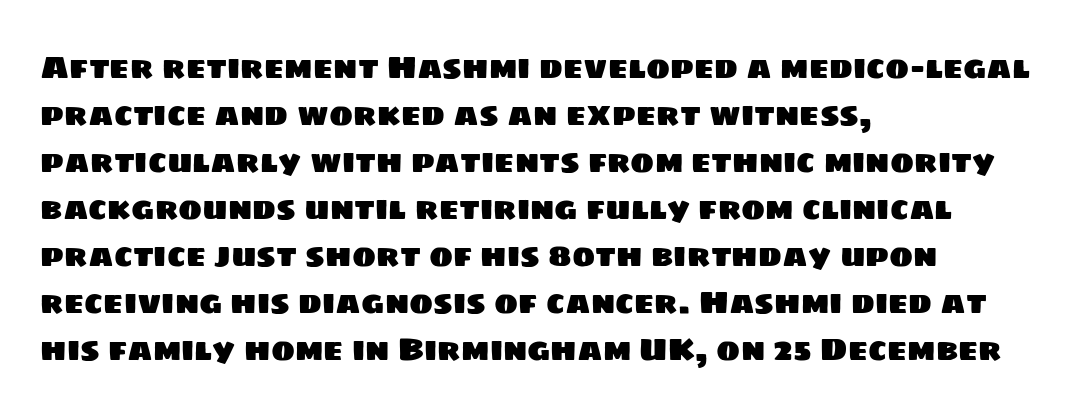
Q: Is the typeface a serif or a sans-serif typeface? A: Sans-serif.
Q: Is the text underlined? A: No.
Q: How is the paragraph aligned? A: Left-aligned.
Q: Is the spacing between letters normal or unusually wide? A: Normal.
Q: Is the spacing between lines tight, normal or loose? A: Normal.
Q: Width (condensed, normal, or wide)? A: Normal.
Q: Stroke contrast? A: Low.
Q: x-height? A: Large.
Q: Monospaced? A: No.
